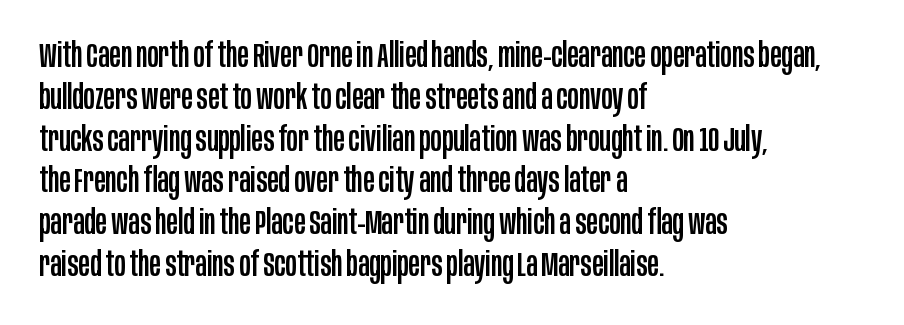
{"serif": "no", "italic": "no", "width": "condensed", "stroke_contrast": "low", "x_height": "large", "monospaced": "no", "underline": "no", "align": "left", "line_spacing_ratio": 1.23, "letter_spacing": "normal", "letter_spacing_em": 0.0, "glyph_px": 34}
